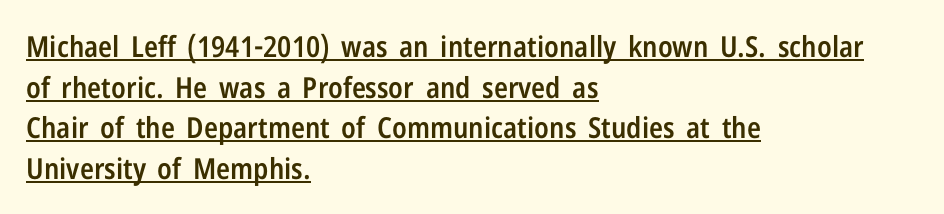
Q: Is the text bold? A: Semi-bold.
Q: Is the text italic (slanted)? A: No, it is upright.
Q: Is the typeface a serif or a sans-serif typeface? A: Sans-serif.
Q: Is the text underlined? A: Yes.
Q: How is the paragraph aligned? A: Left-aligned.
Q: Is the spacing between letters normal or unusually wide? A: Normal.
Q: Is the spacing between lines tight, normal or loose? A: Normal.
Q: Width (condensed, normal, or wide)? A: Condensed.
Q: Stroke contrast? A: Low.
Q: x-height? A: Medium.
Q: Monospaced? A: No.
